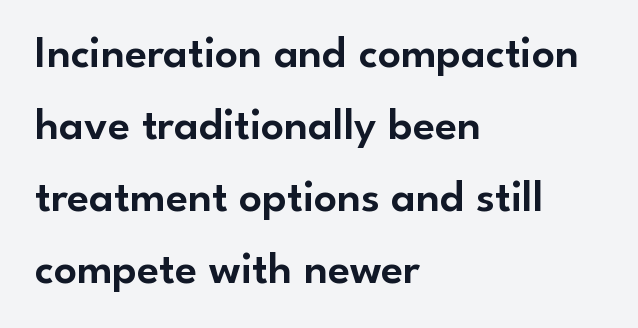
The image shows 45 px sans-serif type, upright; set left-aligned, normal line spacing (1.6x), normal letter spacing, not underlined; low stroke contrast and a small x-height.
